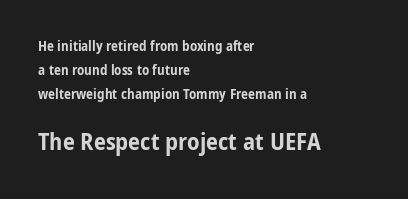
Alignment: flush left. Heavy, bold letterforms. The gap between lines stays unmarked. This layout puts the modest block above and the oversized block below.
